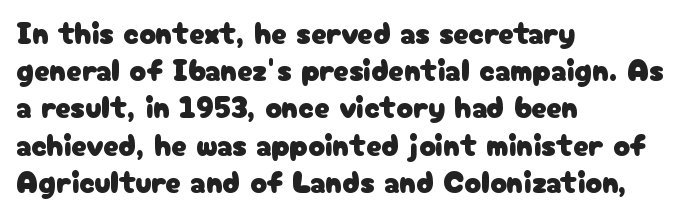
The image shows 31 px sans-serif type, upright; set left-aligned, line spacing 1.2x, normal letter spacing, not underlined; low stroke contrast and a medium x-height.
